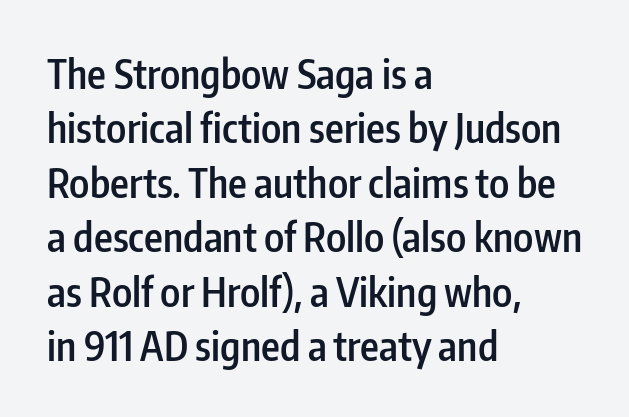
The image shows 40 px semibold, condensed sans-serif type, upright; set left-aligned, normal line spacing (1.36x), normal letter spacing, not underlined; low stroke contrast and a medium x-height.
